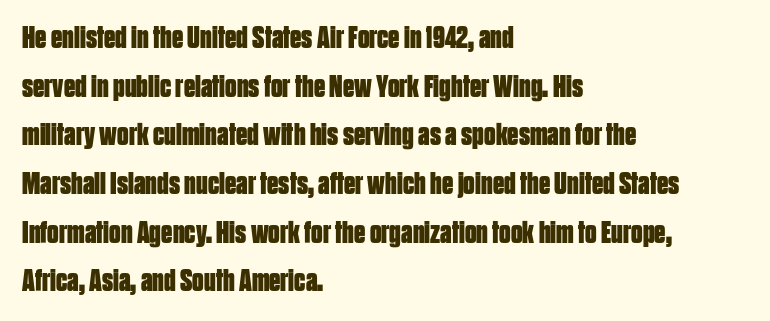
The image shows 32 px bold, condensed sans-serif type, upright; set left-aligned, normal line spacing (1.52x), normal letter spacing, not underlined; low stroke contrast and a large x-height.
